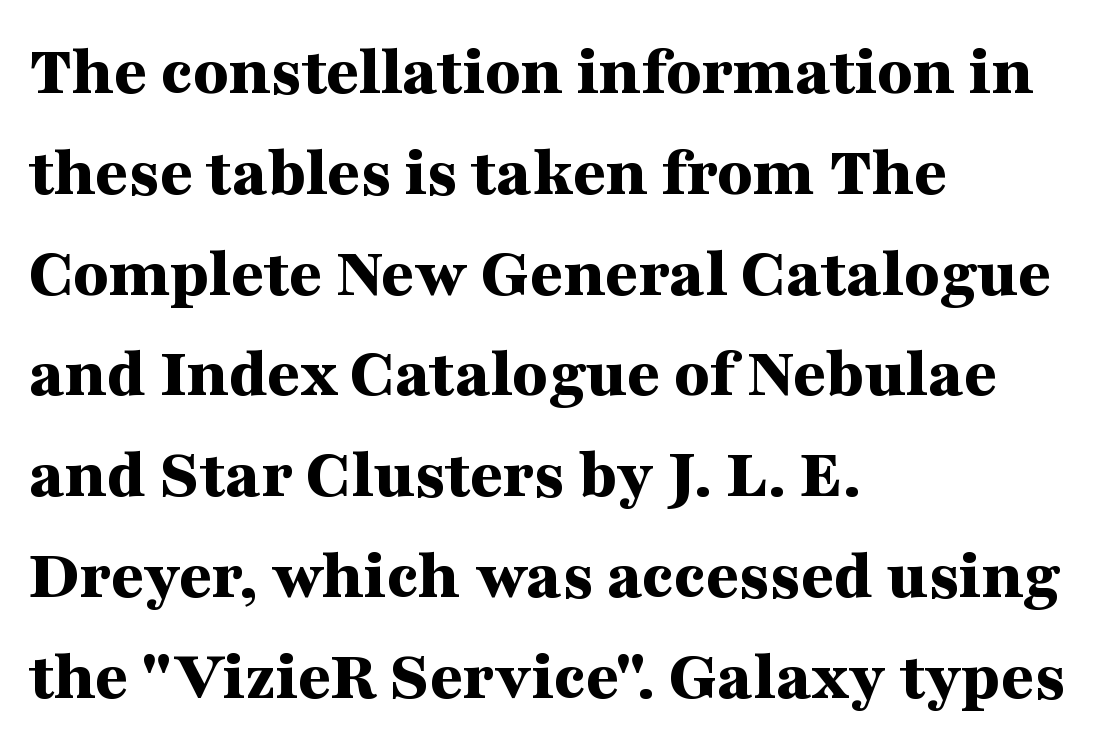
Q: Is the text bold? A: Yes.
Q: Is the text italic (slanted)? A: No, it is upright.
Q: Is the typeface a serif or a sans-serif typeface? A: Serif.
Q: Is the text underlined? A: No.
Q: How is the paragraph aligned? A: Left-aligned.
Q: Is the spacing between letters normal or unusually wide? A: Normal.
Q: Is the spacing between lines tight, normal or loose? A: Normal.
Q: Width (condensed, normal, or wide)? A: Wide.
Q: Stroke contrast? A: Medium.
Q: x-height? A: Medium.
Q: Monospaced? A: No.
